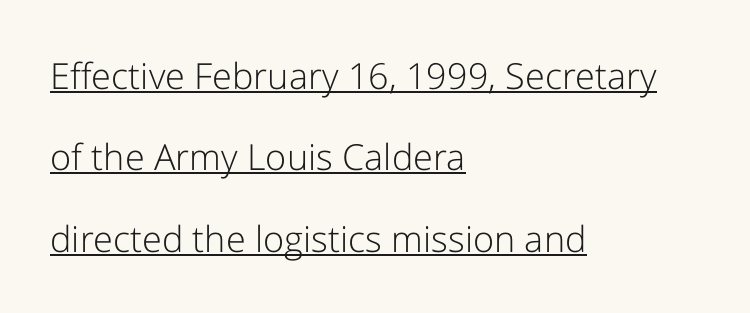
Stroke terminals: plain, sans-serif. The characters are drawn with everyday or finer stroke widths. Each new line begins a long way beneath the previous one. Is this a fixed-width face? No — the glyphs have proportional, varying widths. Quick note: underline on. Layout note: lines flush left.
